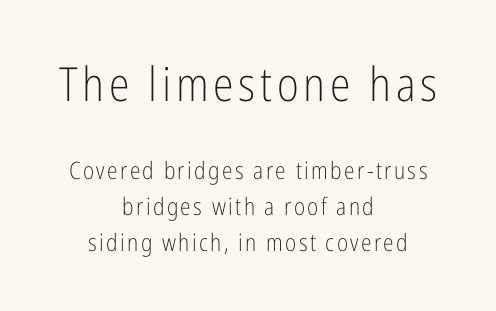
The image shows 47 px light, condensed sans-serif type, upright; set centered, normal line spacing (1.51x), not underlined; the first (top) block is 1.96x larger; low stroke contrast and a medium x-height.
